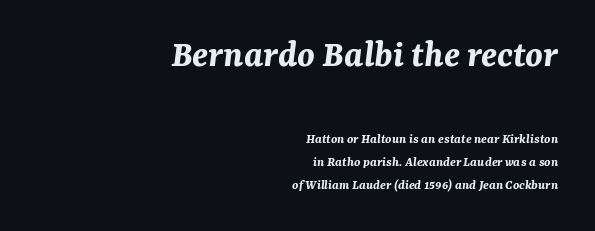
Q: Is the text bold? A: Yes.
Q: Is the text italic (slanted)? A: Yes, it leans right by about 7 degrees.
Q: Is the text underlined? A: No.
Q: How is the paragraph aligned? A: Right-aligned.
Q: Is the spacing between letters normal or unusually wide? A: Normal.
Q: Is the spacing between lines tight, normal or loose? A: Normal.
Q: Which block of text is set in a larger size, the first (top) or the second (bottom)? A: The first (top) one.
Q: Width (condensed, normal, or wide)? A: Normal.
Q: Stroke contrast? A: Medium.
Q: x-height? A: Medium.
Q: Monospaced? A: No.
